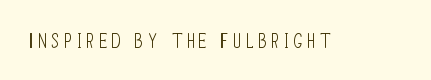
The image shows 20 px text type, upright; set unusually wide letter spacing (+0.27 em), not underlined.
